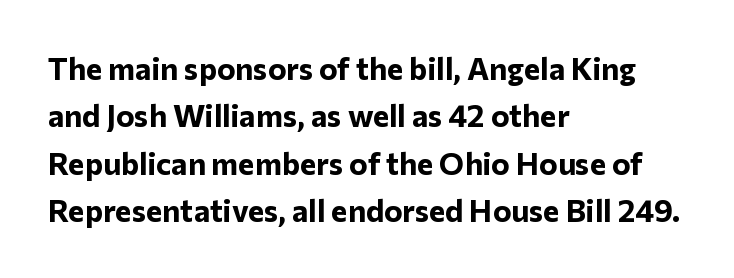
The image shows 31 px bold sans-serif type, upright; set left-aligned, normal line spacing (1.53x), normal letter spacing, not underlined; low stroke contrast and a medium x-height.
